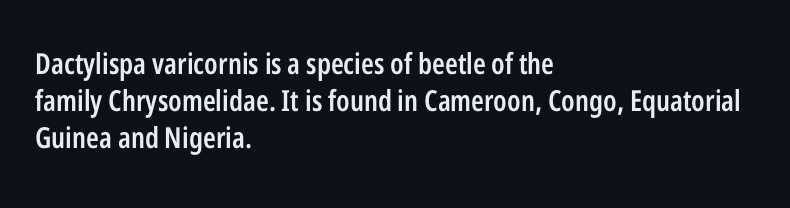
Stroke terminals: plain, sans-serif. Rule under the text: the space is simply empty. Stroke thickness is moderately raised; the sample reads as semibold. Is this a fixed-width face? No — the glyphs have proportional, varying widths.
